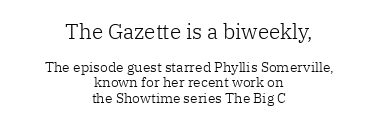
Leading: reduced. Ascenders rise straight up at ninety degrees. Which chunk is bigger? The first one — the top block dwarfs the bottom. Vertical stems look standard width or narrower in stroke. Does extra space separate the letters? No, they use regular spacing. Alignment: centered.
